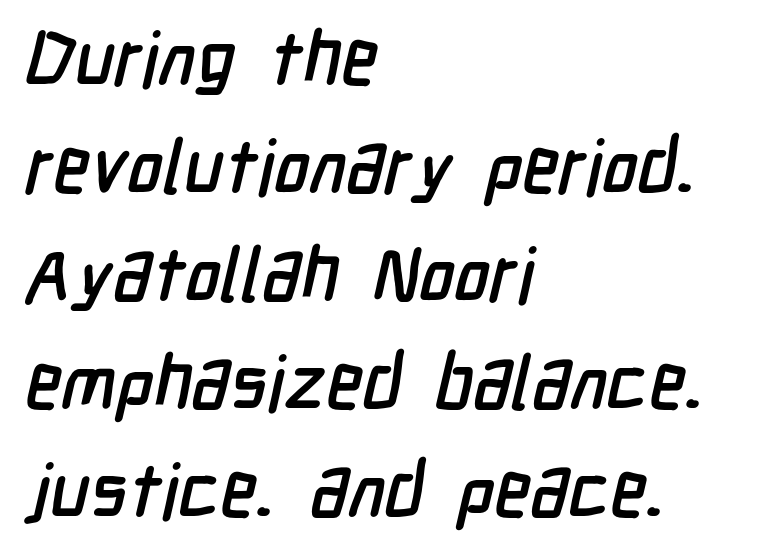
{"serif": "no", "width": "condensed", "stroke_contrast": "low", "x_height": "medium", "monospaced": "no", "underline": "no", "align": "left", "line_spacing": "normal", "line_spacing_ratio": 1.44, "letter_spacing": "normal", "letter_spacing_em": 0.0, "glyph_px": 75}
